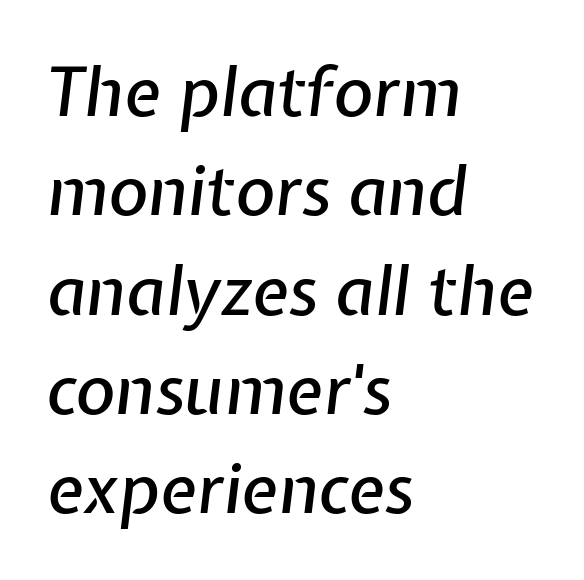
{"italic": "yes", "lean": "right", "slant_degrees": 7, "width": "normal", "stroke_contrast": "low", "x_height": "medium", "monospaced": "no", "underline": "no", "align": "left", "line_spacing": "normal", "line_spacing_ratio": 1.46, "letter_spacing": "normal", "letter_spacing_em": 0.0, "glyph_px": 68}
